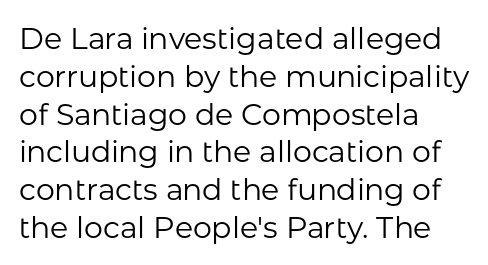
Letters have the restrained weight of plain body copy at most. Characters follow at the spacing the type designer built in. Honestly, there is no underline to notice here at all. The typesetter chose a ragged-right arrangement here. Character widths vary here, with narrow letters taking less room than wide ones. Normally led — the rows are evenly, conventionally spaced.
